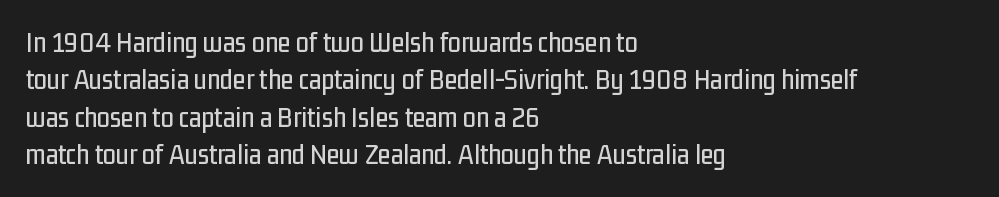
Q: Is the text italic (slanted)? A: No, it is upright.
Q: Is the typeface a serif or a sans-serif typeface? A: Sans-serif.
Q: Is the text underlined? A: No.
Q: How is the paragraph aligned? A: Left-aligned.
Q: Is the spacing between letters normal or unusually wide? A: Normal.
Q: Is the spacing between lines tight, normal or loose? A: Normal.
Q: Width (condensed, normal, or wide)? A: Condensed.
Q: Stroke contrast? A: Low.
Q: x-height? A: Medium.
Q: Monospaced? A: No.
